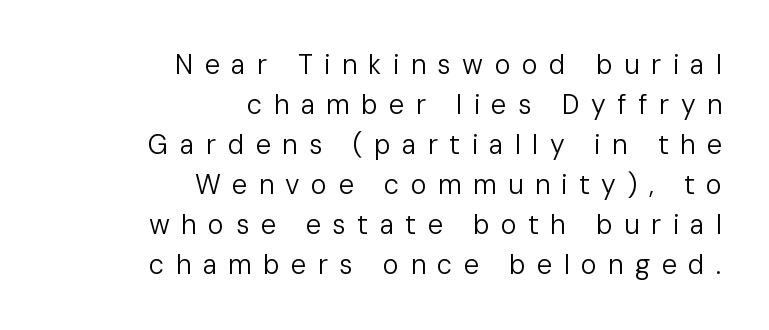
Check the space under the baseline: it is left empty. Is the block centered? No — it sits flush against the right margin. Summary of weight: not heavy and not bold. Is the letter spacing exaggerated? Yes — the characters are pushed far apart. This sample uses an upright cut, with every glyph sitting square on the baseline. If you measured baseline to baseline, you'd find a middling distance.
